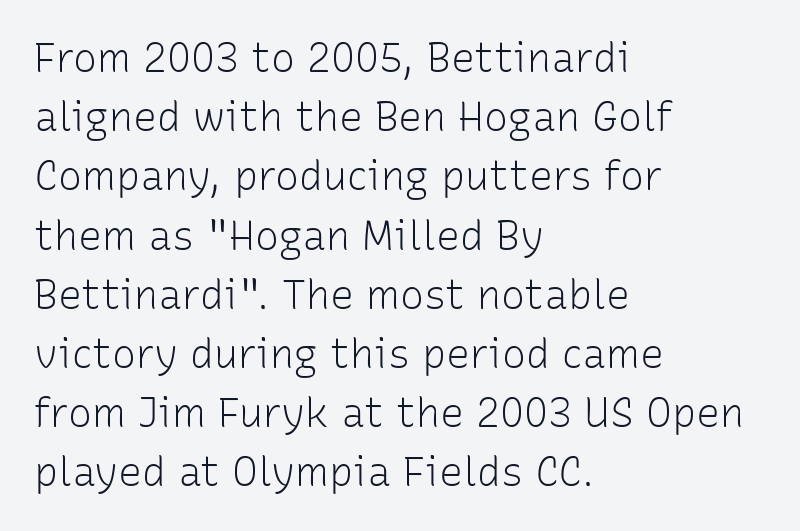
Q: Is the text bold? A: No.
Q: Is the text italic (slanted)? A: No, it is upright.
Q: Is the typeface a serif or a sans-serif typeface? A: Sans-serif.
Q: Is the text underlined? A: No.
Q: How is the paragraph aligned? A: Left-aligned.
Q: Is the spacing between letters normal or unusually wide? A: Normal.
Q: Is the spacing between lines tight, normal or loose? A: Normal.
Q: Width (condensed, normal, or wide)? A: Normal.
Q: Stroke contrast? A: Low.
Q: x-height? A: Medium.
Q: Monospaced? A: No.
